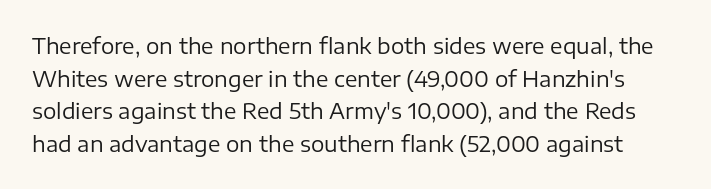
The image shows 21 px text type, upright; set normal line spacing (1.55x), normal letter spacing, not underlined.
